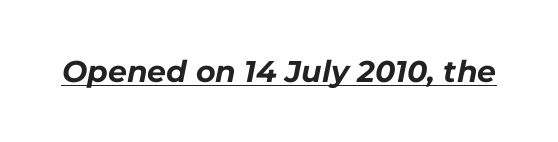
The image shows 30 px bold type, italic (leaning right); set normal letter spacing, underlined; low stroke contrast and a medium x-height.
